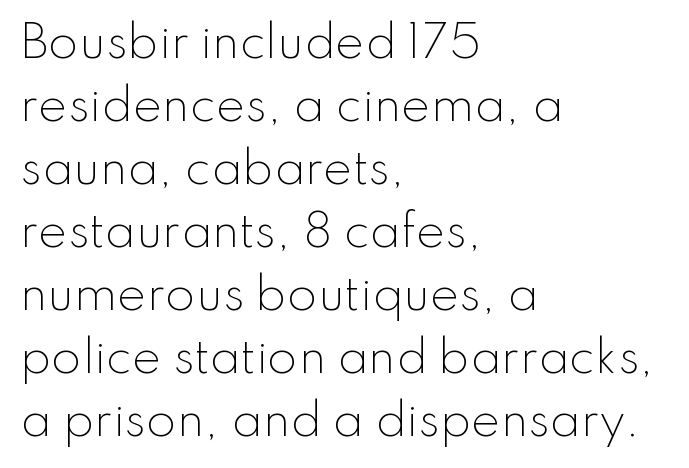
Q: Is the text bold? A: No.
Q: Is the text italic (slanted)? A: No, it is upright.
Q: Is the typeface a serif or a sans-serif typeface? A: Sans-serif.
Q: Is the text underlined? A: No.
Q: How is the paragraph aligned? A: Left-aligned.
Q: Is the spacing between letters normal or unusually wide? A: Normal.
Q: Is the spacing between lines tight, normal or loose? A: Normal.
Q: Width (condensed, normal, or wide)? A: Normal.
Q: Stroke contrast? A: Low.
Q: x-height? A: Small.
Q: Monospaced? A: No.
